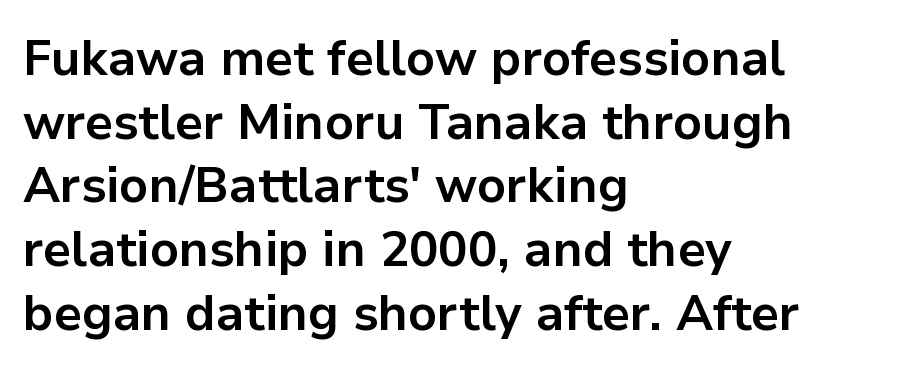
Q: Is the text bold? A: Yes.
Q: Is the text italic (slanted)? A: No, it is upright.
Q: Is the typeface a serif or a sans-serif typeface? A: Sans-serif.
Q: Is the text underlined? A: No.
Q: How is the paragraph aligned? A: Left-aligned.
Q: Is the spacing between letters normal or unusually wide? A: Normal.
Q: Is the spacing between lines tight, normal or loose? A: Normal.
Q: Width (condensed, normal, or wide)? A: Normal.
Q: Stroke contrast? A: Low.
Q: x-height? A: Medium.
Q: Monospaced? A: No.
